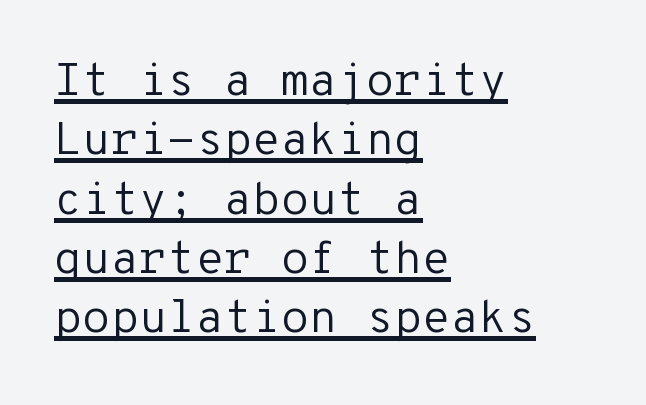
Q: Is the text bold? A: No.
Q: Is the text italic (slanted)? A: No, it is upright.
Q: Is the typeface a serif or a sans-serif typeface? A: Sans-serif.
Q: Is the text underlined? A: Yes.
Q: How is the paragraph aligned? A: Left-aligned.
Q: Is the spacing between letters normal or unusually wide? A: Normal.
Q: Is the spacing between lines tight, normal or loose? A: Normal.
Q: Width (condensed, normal, or wide)? A: Normal.
Q: Stroke contrast? A: Low.
Q: x-height? A: Medium.
Q: Monospaced? A: Yes.
